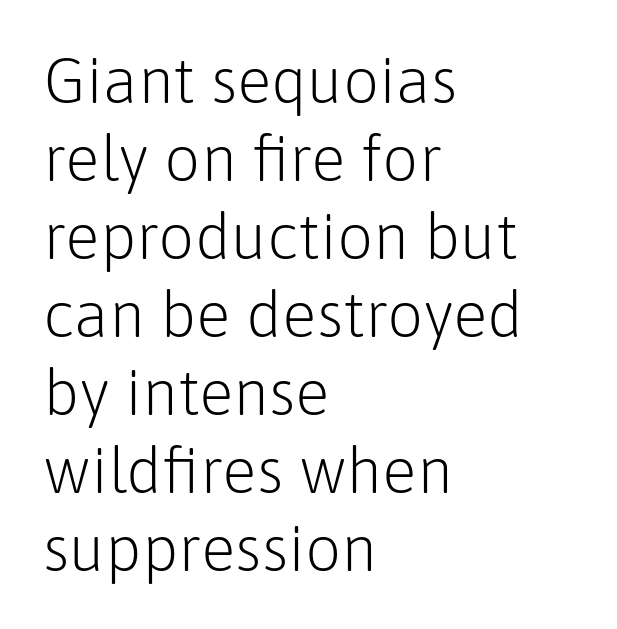
The rag falls on the right side of this text block. Varying glyph widths throughout — classic text-font behaviour. Observe the absence of serifs on each vertical stroke in this sample. Style check: upright. Each stroke keeps to a modest, everyday thickness or less. Default kerning and tracking; the words read as compact shapes.
